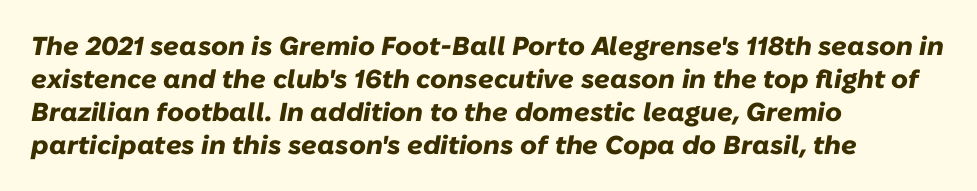
The image shows 26 px bold type, italic (leaning right); set left-aligned, normal line spacing (1.27x), normal letter spacing, not underlined.
